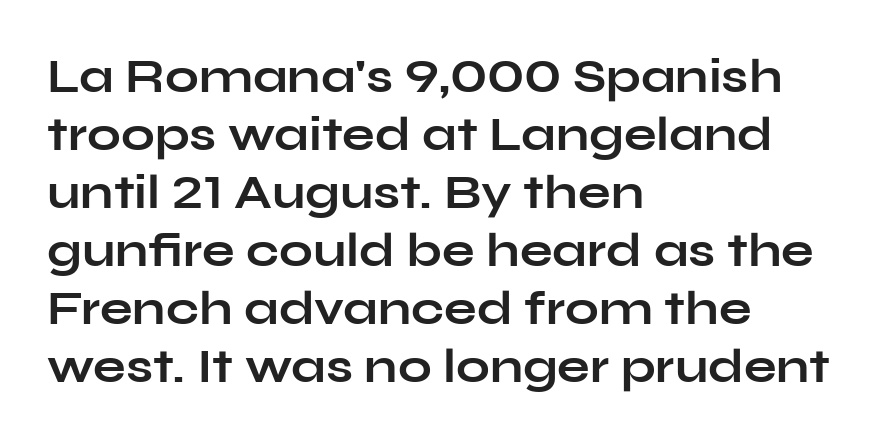
Tall strokes in this sample are plumb rather than angled. Typesetter's note: full bold, strokes at maximum text heaviness. The typesetter chose a ragged-right arrangement here. Each letter's strokes conclude bluntly, with no projecting serifs. Each word holds together tightly as a unit, with standard inter-letter gaps. Note the varied advance widths — an 'i' is clearly narrower than an 'm'.
